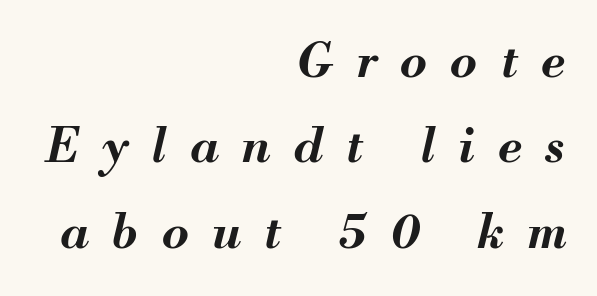
Q: Is the text bold? A: Yes.
Q: Is the text italic (slanted)? A: Yes, it leans right by about 13 degrees.
Q: Is the text underlined? A: No.
Q: How is the paragraph aligned? A: Right-aligned.
Q: Is the spacing between letters normal or unusually wide? A: Unusually wide.
Q: Width (condensed, normal, or wide)? A: Normal.
Q: Stroke contrast? A: Medium.
Q: x-height? A: Small.
Q: Monospaced? A: No.
